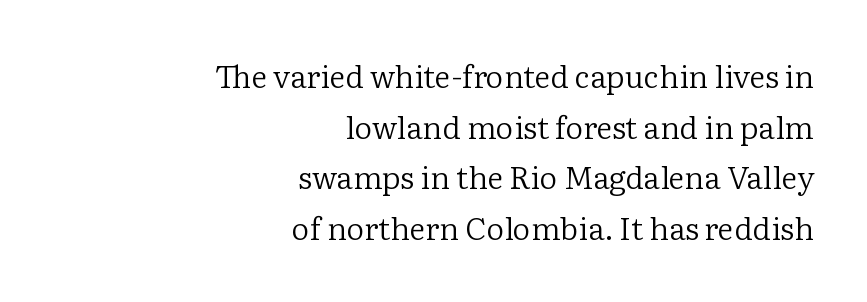
One-word summary of the alignment: right. These lines are rendered in a variable-pitch font. Characters follow at the spacing the type designer built in. The letters stand straight up with perfectly vertical stems. Summary of vertical rhythm: regular, with standard interline spacing. The zone under the glyphs is completely vacant.
